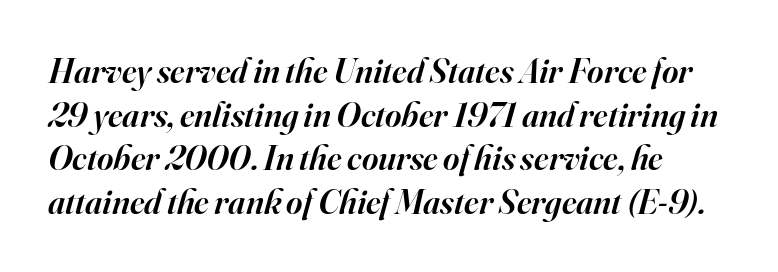
This is oblique type, the kind used for emphasis or titles. What's the leading like? Ordinary, nothing unusual. Do the characters align in a grid? No, the font is proportional. Observe the serifs anchoring each vertical stroke in this sample. Only glyphs here, with clear space below each row. Each word holds together tightly as a unit, with standard inter-letter gaps.
